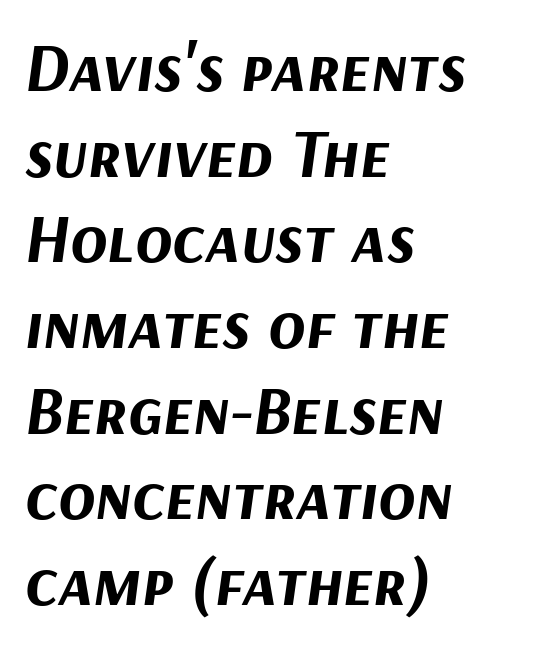
The image shows 68 px bold type, italic (leaning right); set left-aligned, normal line spacing (1.26x), normal letter spacing, not underlined; medium stroke contrast and a medium x-height.
